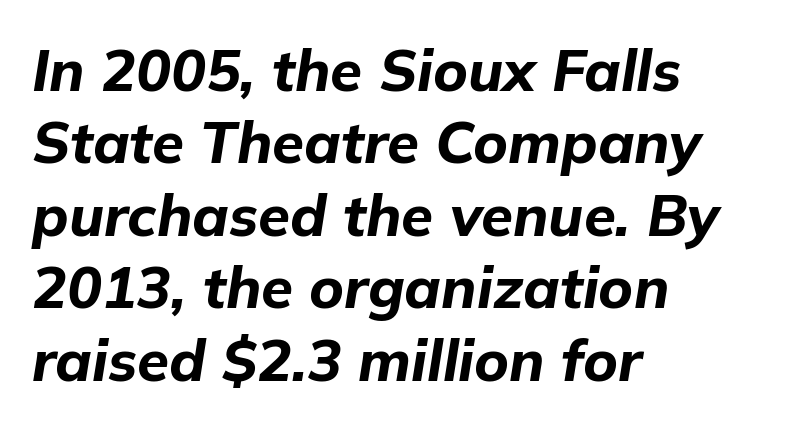
{"italic": "yes", "lean": "right", "slant_degrees": 9, "bold": "yes", "weight": "bold", "width": "normal", "stroke_contrast": "low", "x_height": "medium", "monospaced": "no", "underline": "no", "align": "left", "line_spacing": "normal", "line_spacing_ratio": 1.25, "letter_spacing": "normal", "letter_spacing_em": 0.0, "glyph_px": 58}
